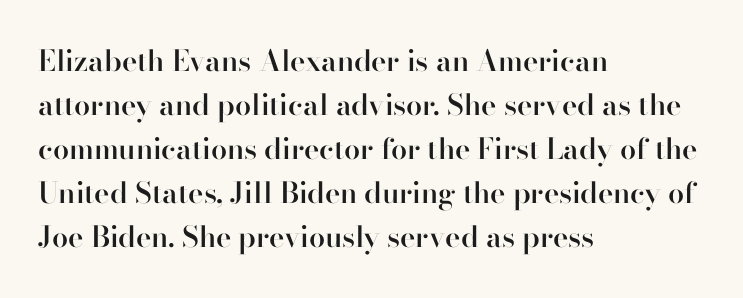
Q: Is the text bold? A: Semi-bold.
Q: Is the text italic (slanted)? A: No, it is upright.
Q: Is the typeface a serif or a sans-serif typeface? A: Serif.
Q: Is the text underlined? A: No.
Q: How is the paragraph aligned? A: Left-aligned.
Q: Is the spacing between letters normal or unusually wide? A: Normal.
Q: Is the spacing between lines tight, normal or loose? A: Normal.
Q: Width (condensed, normal, or wide)? A: Normal.
Q: Stroke contrast? A: High.
Q: x-height? A: Small.
Q: Monospaced? A: No.
